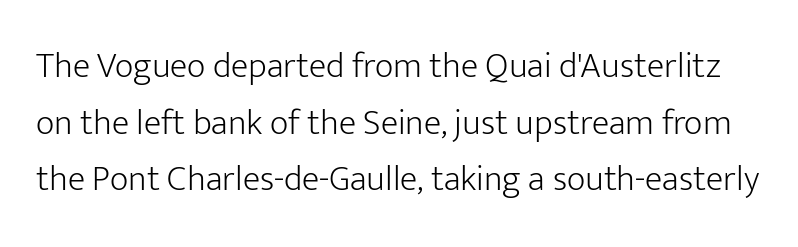
Type without underlining. Is there any slant? The stems are plumb. The lines sit at an ordinary, default distance from one another. In terms of letterspacing, this is plain default setting.
